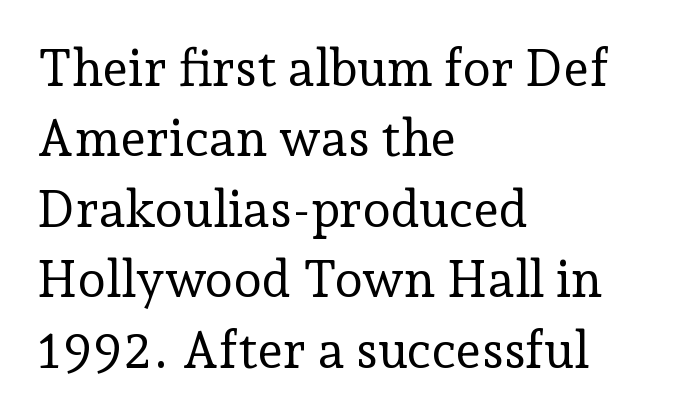
The image shows 51 px regular-weight serif type, upright; set left-aligned, normal line spacing (1.38x), normal letter spacing, not underlined; low stroke contrast and a medium x-height.
